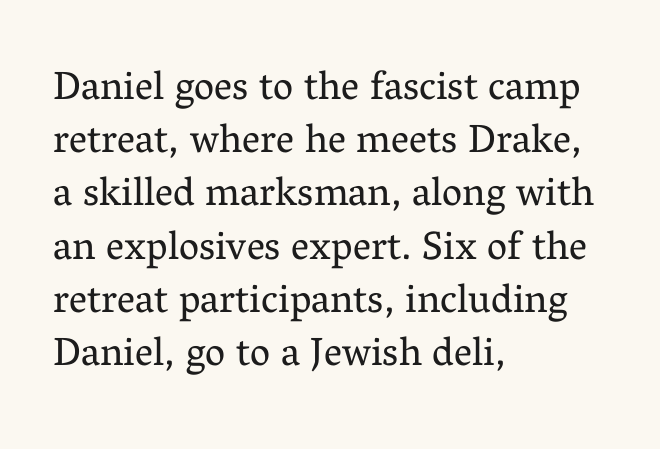
Examine the stroke ends and you'll spot serifs. Characters follow at the spacing the type designer built in. Note the varied advance widths — an 'i' is clearly narrower than an 'm'. Typeset ragged right — the left edge is the straight one.
